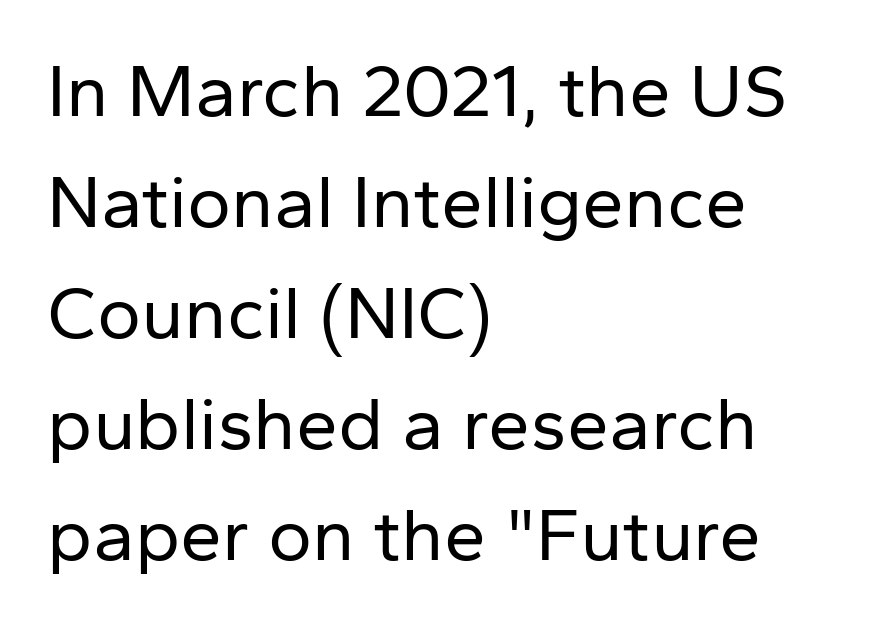
The image shows 75 px regular-weight sans-serif type, upright; set left-aligned, normal line spacing (1.48x), normal letter spacing, not underlined; low stroke contrast and a medium x-height.
